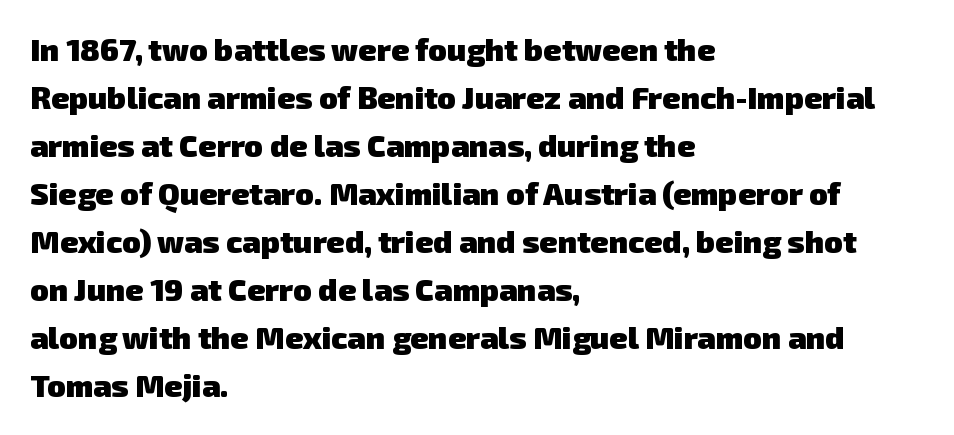
The image shows 31 px heavy sans-serif type; set left-aligned, normal line spacing (1.55x), normal letter spacing, not underlined; low stroke contrast and a medium x-height.
